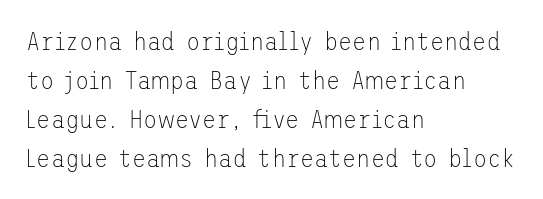
Each new line begins a customary step beneath the previous one. Students, note that the glyphs here touch the page at normal intervals. Letters rest on an invisible, unmarked baseline. Posture: upright roman.
